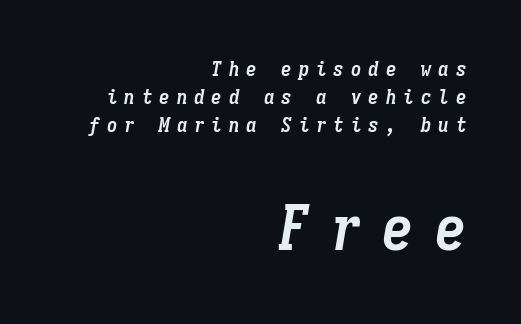
Q: Is the text bold? A: Yes.
Q: Is the text italic (slanted)? A: Yes, it leans right by about 9 degrees.
Q: Is the text underlined? A: No.
Q: How is the paragraph aligned? A: Right-aligned.
Q: Is the spacing between letters normal or unusually wide? A: Unusually wide.
Q: Is the spacing between lines tight, normal or loose? A: Normal.
Q: Which block of text is set in a larger size, the first (top) or the second (bottom)? A: The second (bottom) one.
Q: Width (condensed, normal, or wide)? A: Condensed.
Q: Stroke contrast? A: Low.
Q: x-height? A: Medium.
Q: Monospaced? A: Yes.
